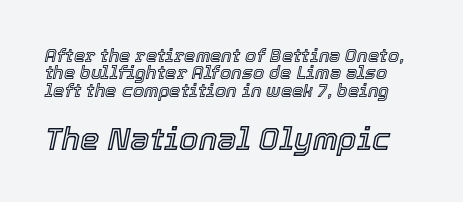
A typesetter would call this proportional, since set widths differ per character. Whoever set this chose condensed vertical rhythm over breathing room. Honestly, the letter spacing is just normal — you wouldn't notice it. Which of the two is more prominent by size? The second, at the bottom.
